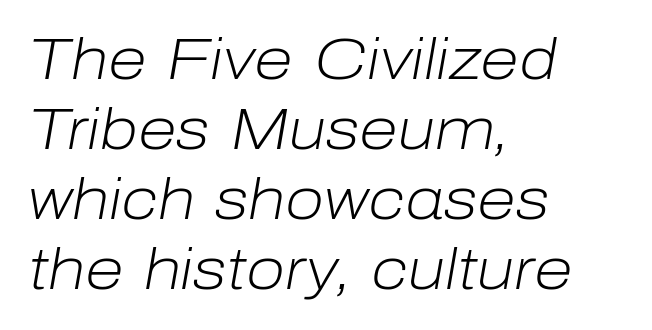
There is no visible air inserted between adjacent glyphs. The whole block is typeset with a tilt. Stems here are at most as thick as an everyday book face. The rag falls on the right side of this text block.
